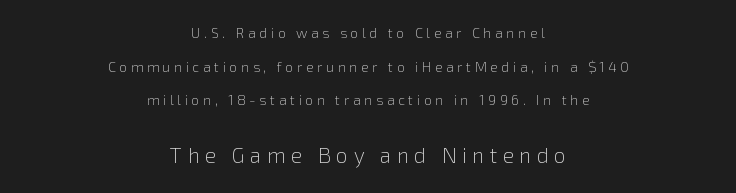
{"italic": "no", "bold": "no", "underline": "no", "align": "center", "line_spacing": "loose", "line_spacing_ratio": 2.41, "letter_spacing": "wide", "letter_spacing_em": 0.26, "larger_block": "second", "size_ratio": 1.5, "glyph_px": 21}
